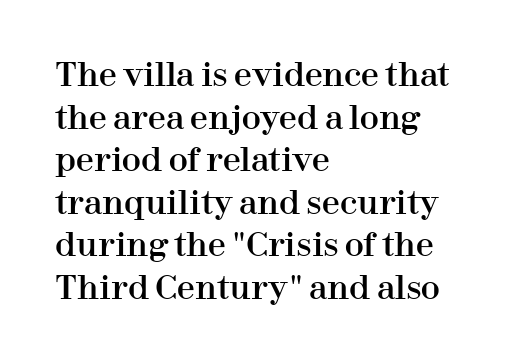
{"serif": "yes", "italic": "no", "width": "normal", "stroke_contrast": "high", "x_height": "medium", "monospaced": "no", "underline": "no", "align": "left", "line_spacing": "normal", "line_spacing_ratio": 1.33, "letter_spacing": "normal", "letter_spacing_em": 0.0, "glyph_px": 32}
